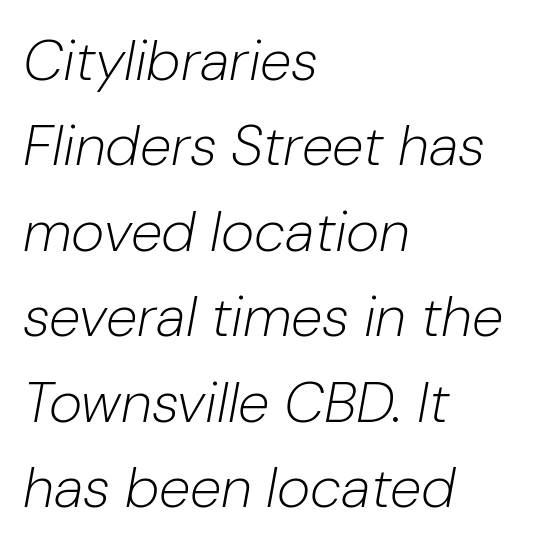
{"italic": "yes", "lean": "right", "slant_degrees": 10, "bold": "no", "weight": "light", "width": "normal", "stroke_contrast": "low", "x_height": "medium", "monospaced": "no", "underline": "no", "align": "left", "line_spacing": "normal", "line_spacing_ratio": 1.5, "letter_spacing": "normal", "letter_spacing_em": 0.0, "glyph_px": 57}
